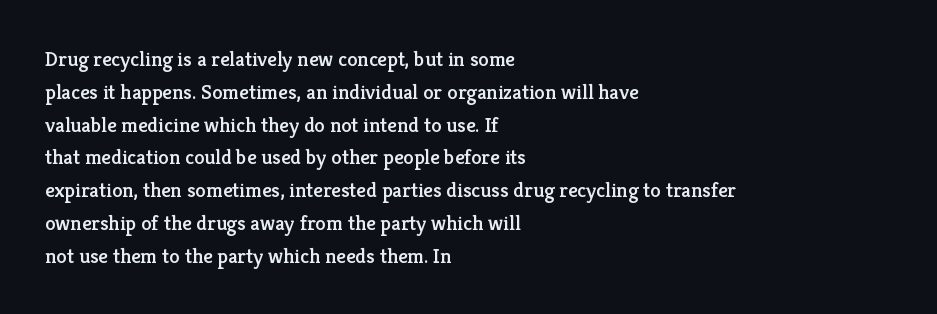
{"italic": "no", "underline": "no", "align": "left", "line_spacing": "normal", "line_spacing_ratio": 1.56, "letter_spacing": "normal", "letter_spacing_em": 0.0, "glyph_px": 21}
